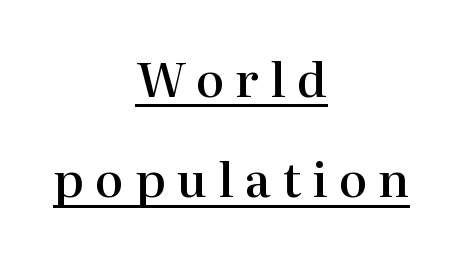
{"serif": "yes", "italic": "no", "bold": "semi", "weight": "semibold", "width": "normal", "stroke_contrast": "high", "x_height": "medium", "monospaced": "no", "underline": "yes", "align": "center", "line_spacing": "loose", "line_spacing_ratio": 2.09, "letter_spacing": "wide", "letter_spacing_em": 0.23, "glyph_px": 48}
